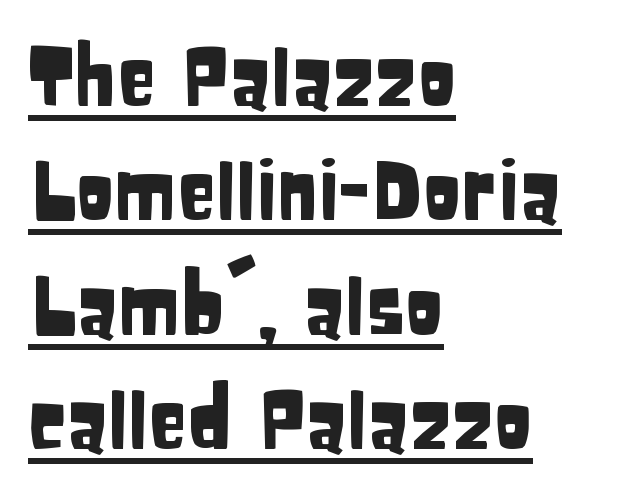
Q: Is the text italic (slanted)? A: No, it is upright.
Q: Is the typeface a serif or a sans-serif typeface? A: Sans-serif.
Q: Is the text underlined? A: Yes.
Q: How is the paragraph aligned? A: Left-aligned.
Q: Is the spacing between letters normal or unusually wide? A: Normal.
Q: Is the spacing between lines tight, normal or loose? A: Normal.
Q: Width (condensed, normal, or wide)? A: Condensed.
Q: Stroke contrast? A: Low.
Q: x-height? A: Large.
Q: Monospaced? A: No.
